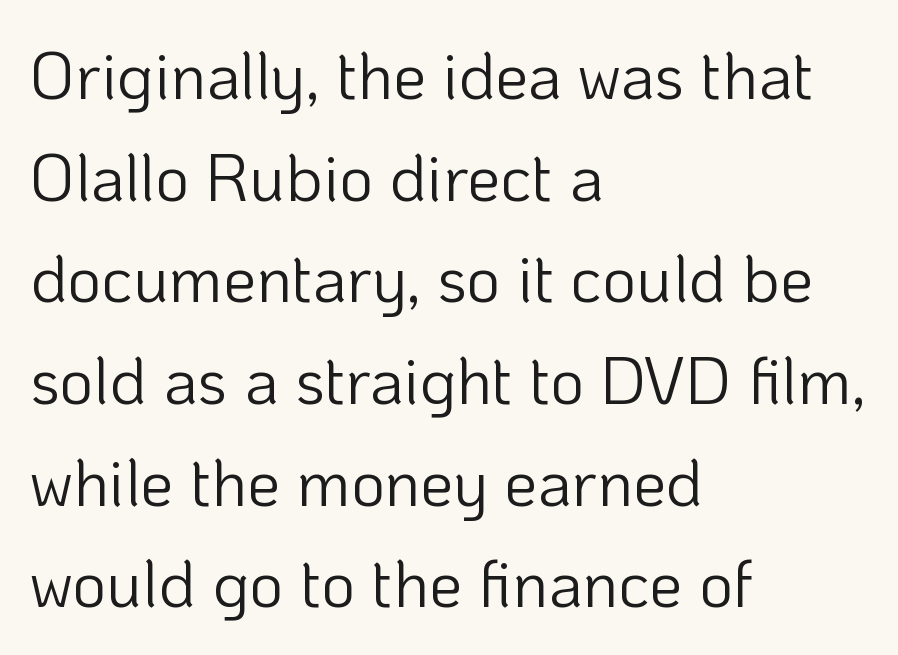
The image shows 66 px light sans-serif type, upright; set left-aligned, normal line spacing (1.54x), normal letter spacing, not underlined; low stroke contrast and a medium x-height.
